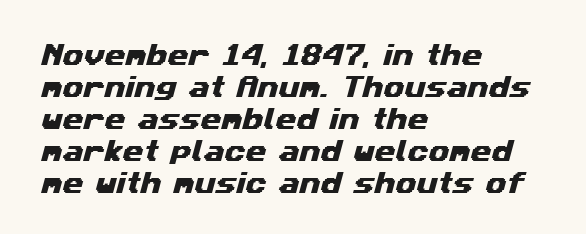
Q: Is the text underlined? A: No.
Q: How is the paragraph aligned? A: Left-aligned.
Q: Is the spacing between letters normal or unusually wide? A: Normal.
Q: Is the spacing between lines tight, normal or loose? A: Normal.
